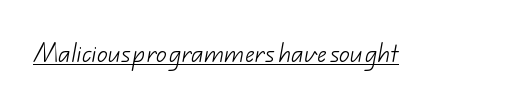
Q: Is the text bold? A: No.
Q: Is the text underlined? A: Yes.
Q: Is the spacing between letters normal or unusually wide? A: Normal.
